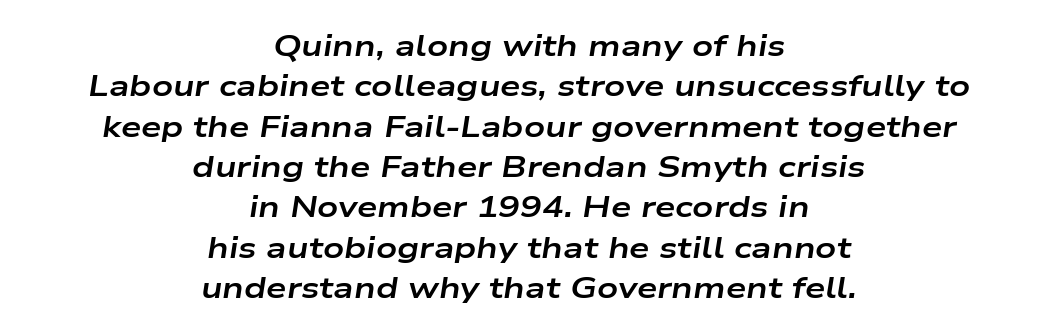
A bare baseline throughout the passage. The glyphs have the mass of a bold cut. Is the letter spacing exaggerated? No — it looks like the ordinary default. If you folded the block vertically in half, each line would mirror itself in length. This sample has the flowing, uneven cadence of proportional lettering. What's the leading like? Ordinary, nothing unusual.
